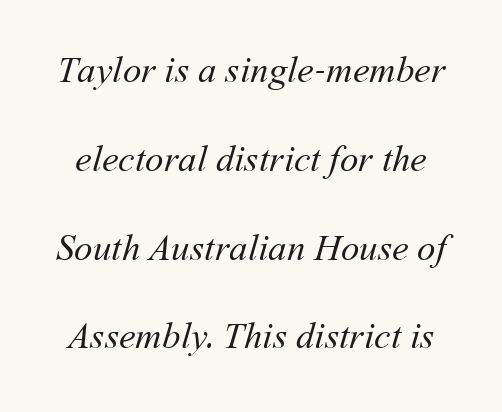
How would I describe the line gaps? Wide and relaxed. The strokes carry an ordinary text weight at most. This sample has the flowing, uneven cadence of proportional lettering. How are the letters spaced? Ordinarily, with no added tracking. The space beneath each line is pristine and unruled.
